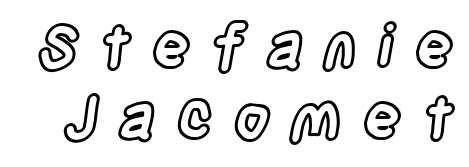
Q: Is the text italic (slanted)? A: Yes.
Q: Is the text underlined? A: No.
Q: Is the spacing between letters normal or unusually wide? A: Unusually wide.
Q: Width (condensed, normal, or wide)? A: Condensed.
Q: x-height? A: Large.
Q: Monospaced? A: No.
